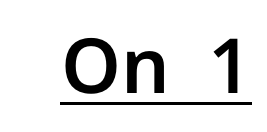
Q: Is the text italic (slanted)? A: No, it is upright.
Q: Is the typeface a serif or a sans-serif typeface? A: Sans-serif.
Q: Is the text underlined? A: Yes.
Q: Is the spacing between letters normal or unusually wide? A: Normal.
Q: Width (condensed, normal, or wide)? A: Normal.
Q: Stroke contrast? A: Low.
Q: x-height? A: Medium.
Q: Monospaced? A: No.
